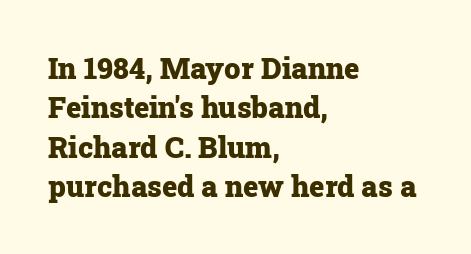
{"serif": "yes", "italic": "no", "bold": "yes", "weight": "heavy", "width": "normal", "stroke_contrast": "low", "x_height": "medium", "monospaced": "no", "underline": "no", "align": "left", "line_spacing": "normal", "line_spacing_ratio": 1.36, "letter_spacing": "normal", "letter_spacing_em": 0.0, "glyph_px": 29}
